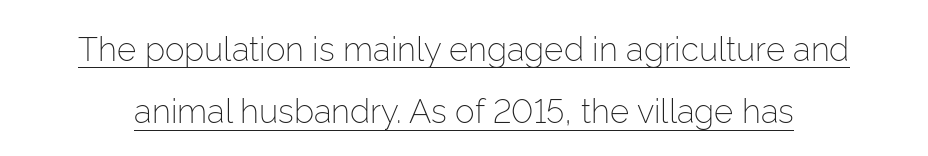
{"serif": "no", "italic": "no", "bold": "no", "weight": "light", "width": "normal", "stroke_contrast": "low", "x_height": "medium", "monospaced": "no", "underline": "yes", "line_spacing_ratio": 1.89, "letter_spacing": "normal", "letter_spacing_em": 0.0, "glyph_px": 33}
